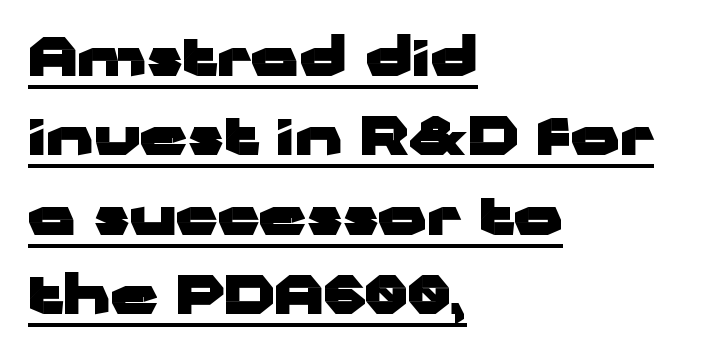
{"serif": "no", "italic": "no", "bold": "yes", "weight": "heavy", "width": "wide", "stroke_contrast": "low", "x_height": "medium", "monospaced": "no", "underline": "yes", "align": "left", "line_spacing": "normal", "line_spacing_ratio": 1.5, "letter_spacing": "normal", "letter_spacing_em": 0.0, "glyph_px": 53}
